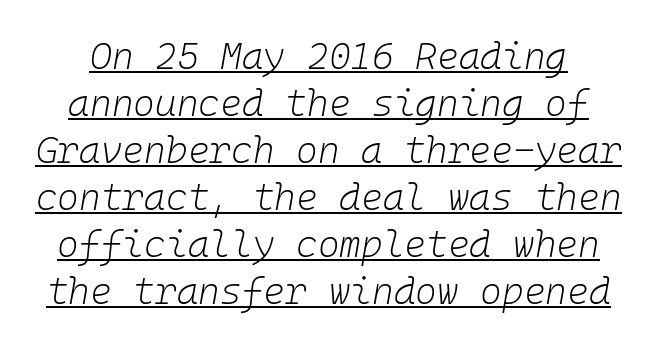
The rendering applies a slant to the glyphs. Tracking here is standard; glyphs follow each other at the usual distance. Fixed-width glyphs throughout — classic coding-font behaviour. Leading: standard. Weight: in the light-to-regular range.
